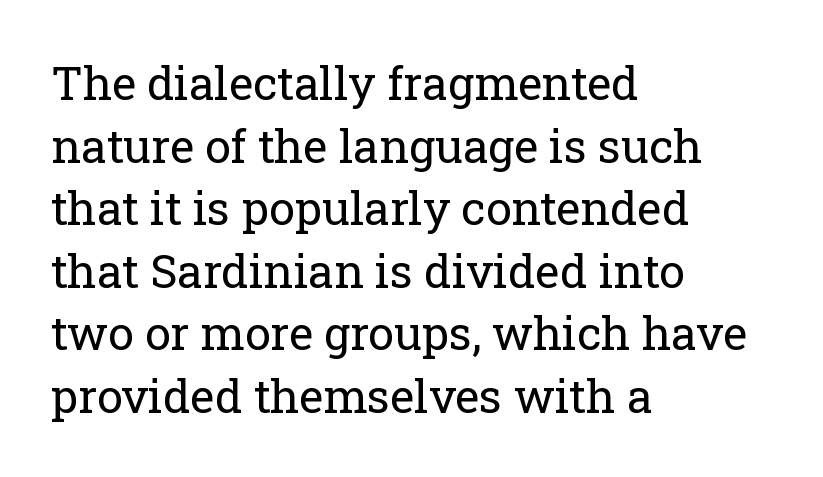
The image shows 46 px regular-weight serif type, upright; set left-aligned, normal line spacing (1.36x), normal letter spacing, not underlined; low stroke contrast and a medium x-height.
